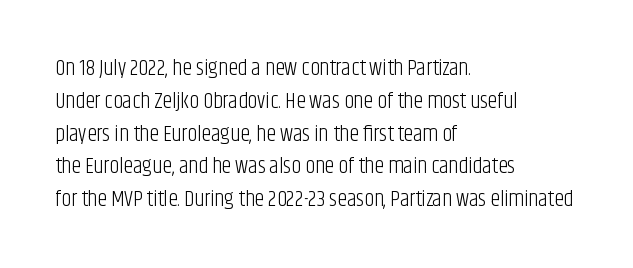
{"italic": "no", "bold": "no", "underline": "no", "align": "left", "line_spacing": "normal", "line_spacing_ratio": 1.49, "letter_spacing": "normal", "letter_spacing_em": 0.0, "glyph_px": 22}
